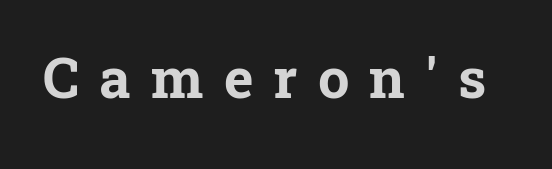
Q: Is the text bold? A: Yes.
Q: Is the text italic (slanted)? A: No, it is upright.
Q: Is the typeface a serif or a sans-serif typeface? A: Serif.
Q: Is the text underlined? A: No.
Q: Is the spacing between letters normal or unusually wide? A: Unusually wide.
Q: Width (condensed, normal, or wide)? A: Normal.
Q: Stroke contrast? A: Low.
Q: x-height? A: Medium.
Q: Monospaced? A: No.
